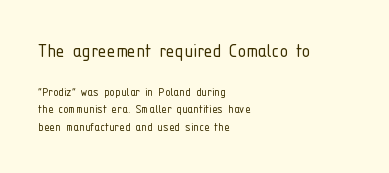
{"italic": "no", "bold": "no", "underline": "no", "align": "left", "line_spacing": "normal", "line_spacing_ratio": 1.27, "letter_spacing": "normal", "letter_spacing_em": 0.0, "larger_block": "first", "size_ratio": 1.57, "glyph_px": 22}
